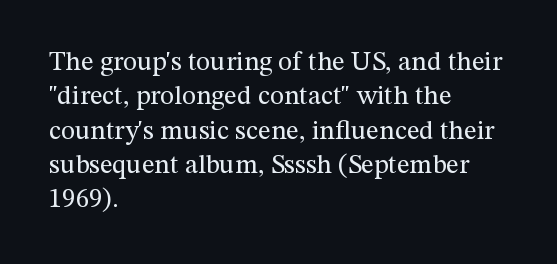
Q: Is the text bold? A: No.
Q: Is the text italic (slanted)? A: No, it is upright.
Q: Is the text underlined? A: No.
Q: How is the paragraph aligned? A: Left-aligned.
Q: Is the spacing between letters normal or unusually wide? A: Normal.
Q: Is the spacing between lines tight, normal or loose? A: Normal.
